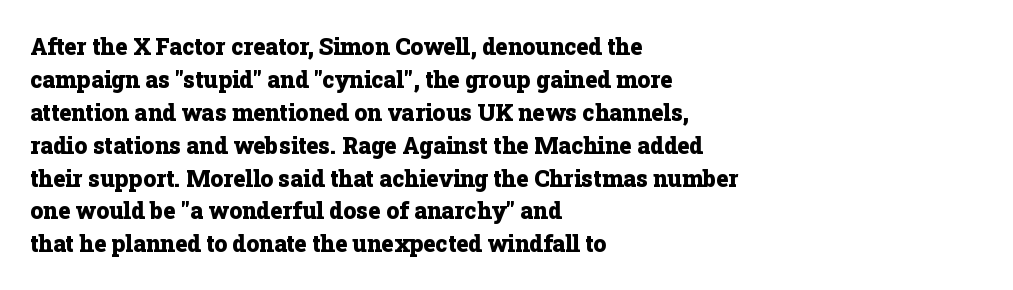
The gaps between neighbouring characters are ordinary and unremarkable. A dark, heavy texture on the line: the type is bold. Leftover space on each line is placed entirely after the last word. Reading down the column, the eye jumps a familiar distance to each next line. This is the regular roman posture of the typeface.
